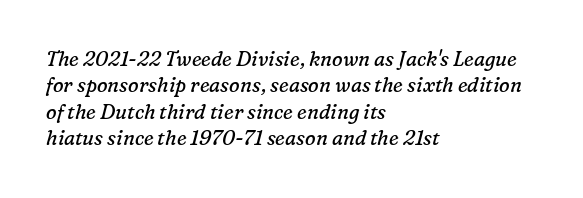
No extra ink here — the face is not bold. The passage shown is not underscored anywhere. Notice how the stems are inclined rather than vertical — that's the hallmark of italics. Horizontally, the lines are justified to the leading edge only.
